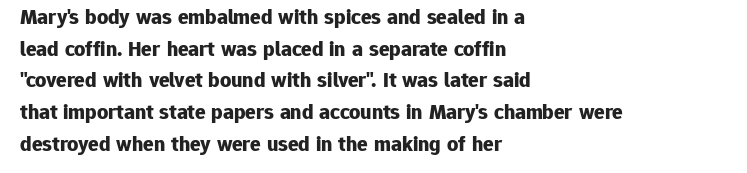
Beneath every word, the page is bare. Successive baselines arrive at the customary interval. It's the straight-up-and-down kind of type. Which margin do the lines hug? The left one — the right edge is uneven. Thick stems and heavy bowls — unmistakably bold.
